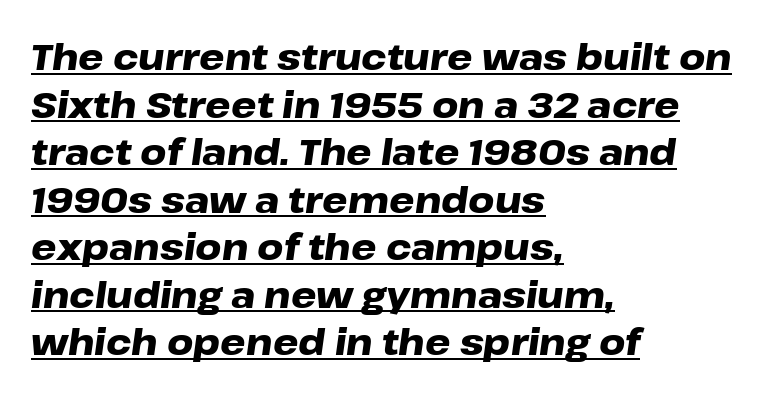
{"italic": "yes", "lean": "right", "slant_degrees": 8, "bold": "yes", "weight": "heavy", "width": "wide", "stroke_contrast": "low", "x_height": "medium", "monospaced": "no", "underline": "yes", "align": "left", "line_spacing": "normal", "line_spacing_ratio": 1.32, "letter_spacing": "normal", "letter_spacing_em": 0.0, "glyph_px": 36}
